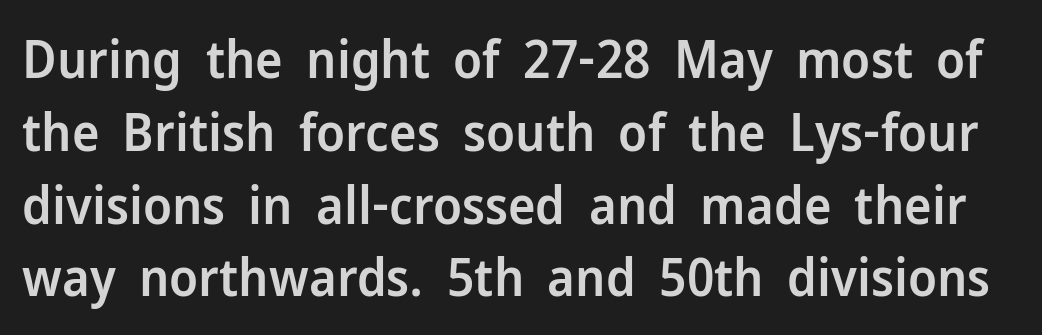
{"serif": "no", "italic": "no", "bold": "semi", "weight": "semibold", "width": "normal", "stroke_contrast": "low", "x_height": "medium", "monospaced": "no", "underline": "no", "line_spacing": "normal", "line_spacing_ratio": 1.4, "letter_spacing": "normal", "letter_spacing_em": 0.0, "glyph_px": 52}
